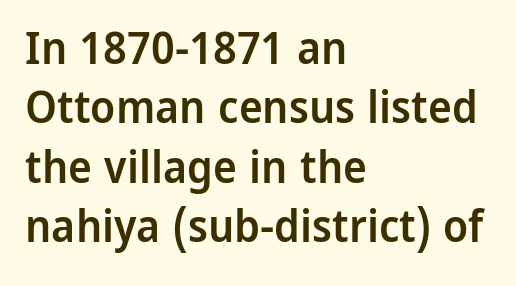
How are the letters spaced? Ordinarily, with no added tracking. Character widths vary here, with narrow letters taking less room than wide ones. Each line starts at the same left margin while the right side varies. This is sans-serif lettering, the kind often seen on screens and signage. A typesetter would mark this as roman, not italic.
